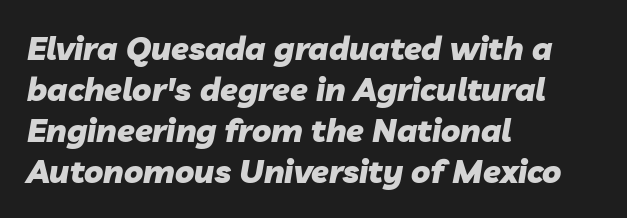
The image shows 32 px heavy type, italic (leaning right); set left-aligned, normal line spacing (1.28x), normal letter spacing, not underlined; low stroke contrast and a medium x-height.
